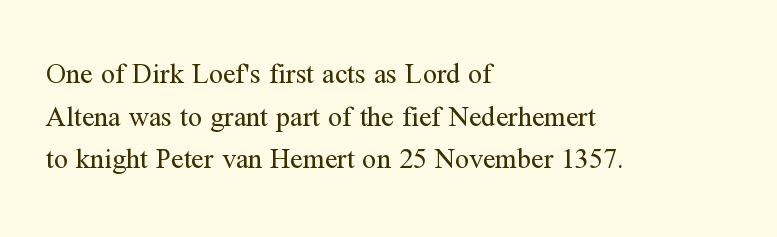
Q: Is the text bold? A: No.
Q: Is the text italic (slanted)? A: No, it is upright.
Q: Is the typeface a serif or a sans-serif typeface? A: Serif.
Q: Is the text underlined? A: No.
Q: How is the paragraph aligned? A: Left-aligned.
Q: Is the spacing between letters normal or unusually wide? A: Normal.
Q: Is the spacing between lines tight, normal or loose? A: Normal.
Q: Width (condensed, normal, or wide)? A: Normal.
Q: Stroke contrast? A: Medium.
Q: x-height? A: Medium.
Q: Monospaced? A: No.
